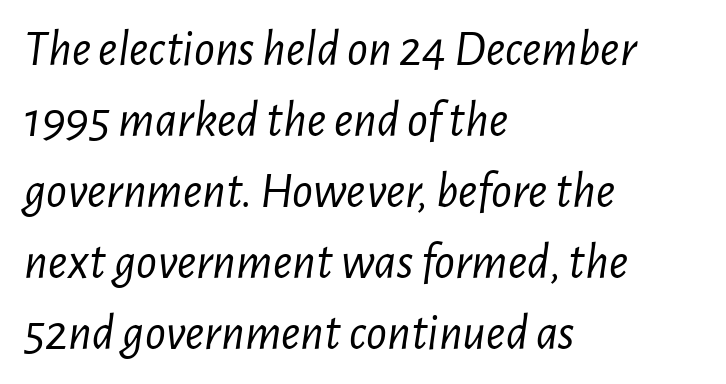
{"italic": "yes", "lean": "right", "slant_degrees": 7, "bold": "no", "weight": "light", "width": "condensed", "stroke_contrast": "low", "x_height": "medium", "monospaced": "no", "underline": "no", "align": "left", "line_spacing": "normal", "line_spacing_ratio": 1.39, "letter_spacing": "normal", "letter_spacing_em": 0.0, "glyph_px": 51}
